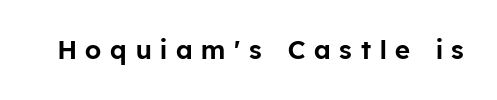
Q: Is the text italic (slanted)? A: No, it is upright.
Q: Is the text underlined? A: No.
Q: Is the spacing between letters normal or unusually wide? A: Unusually wide.
